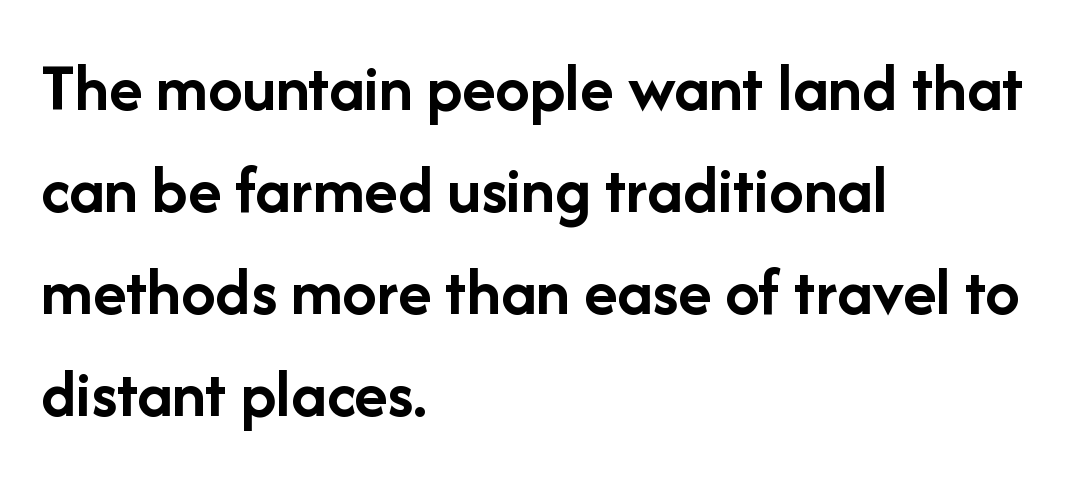
The image shows 69 px semibold sans-serif type, upright; set left-aligned, normal line spacing (1.48x), normal letter spacing, not underlined; low stroke contrast and a medium x-height.
